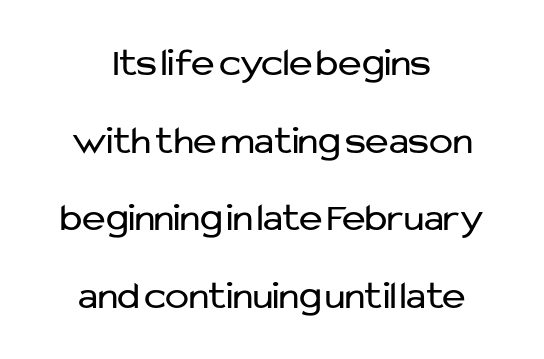
{"serif": "no", "italic": "no", "bold": "no", "weight": "regular", "width": "normal", "stroke_contrast": "low", "x_height": "medium", "monospaced": "no", "underline": "no", "align": "center", "line_spacing": "loose", "line_spacing_ratio": 1.94, "letter_spacing": "normal", "letter_spacing_em": 0.0, "glyph_px": 40}
